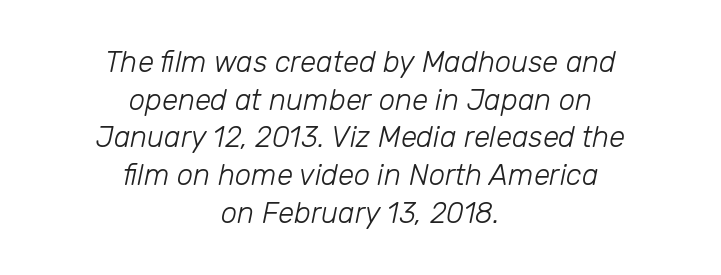
Q: Is the text bold? A: No.
Q: Is the text italic (slanted)? A: Yes, it leans right by about 12 degrees.
Q: Is the text underlined? A: No.
Q: How is the paragraph aligned? A: Centered.
Q: Is the spacing between letters normal or unusually wide? A: Normal.
Q: Is the spacing between lines tight, normal or loose? A: Normal.
Q: Width (condensed, normal, or wide)? A: Normal.
Q: Stroke contrast? A: Low.
Q: x-height? A: Medium.
Q: Monospaced? A: No.
